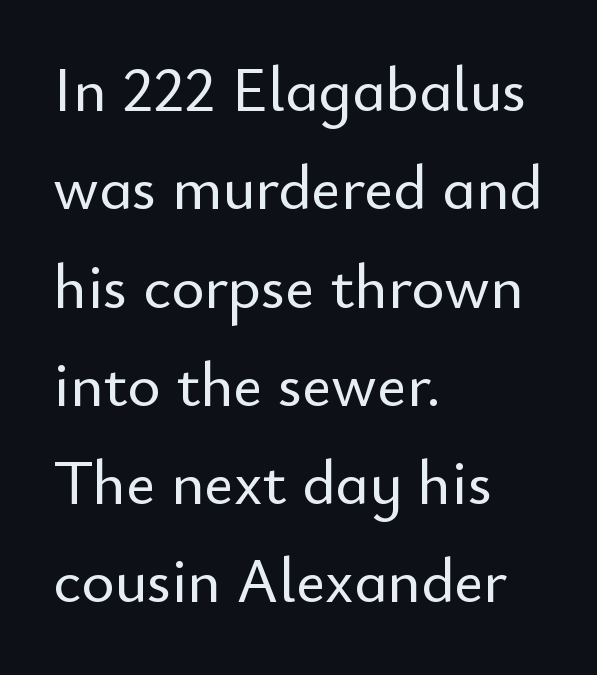
Q: Is the text italic (slanted)? A: No, it is upright.
Q: Is the typeface a serif or a sans-serif typeface? A: Sans-serif.
Q: Is the text underlined? A: No.
Q: How is the paragraph aligned? A: Left-aligned.
Q: Is the spacing between letters normal or unusually wide? A: Normal.
Q: Is the spacing between lines tight, normal or loose? A: Normal.
Q: Width (condensed, normal, or wide)? A: Normal.
Q: Stroke contrast? A: Low.
Q: x-height? A: Small.
Q: Monospaced? A: No.
